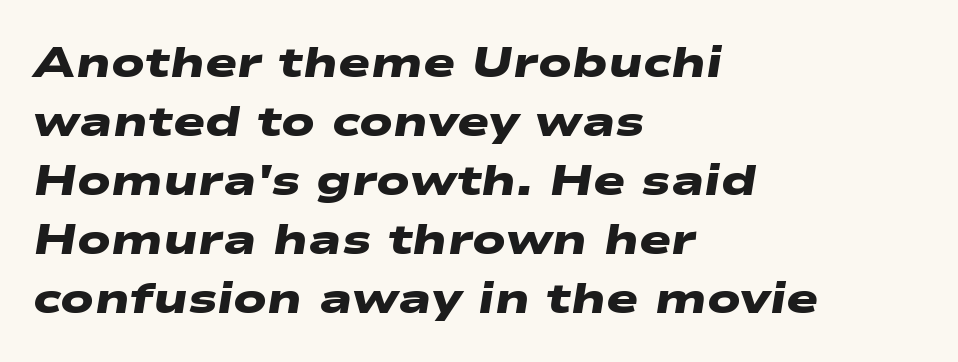
Q: Is the text bold? A: Yes.
Q: Is the typeface a serif or a sans-serif typeface? A: Sans-serif.
Q: Is the text underlined? A: No.
Q: How is the paragraph aligned? A: Left-aligned.
Q: Is the spacing between letters normal or unusually wide? A: Normal.
Q: Is the spacing between lines tight, normal or loose? A: Normal.
Q: Width (condensed, normal, or wide)? A: Wide.
Q: Stroke contrast? A: Low.
Q: x-height? A: Medium.
Q: Monospaced? A: No.
